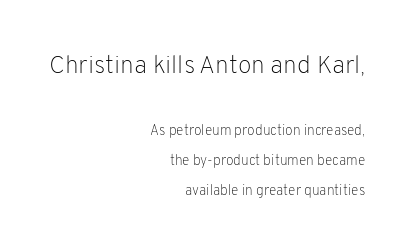
{"italic": "no", "bold": "no", "underline": "no", "align": "right", "line_spacing": "loose", "line_spacing_ratio": 2.14, "letter_spacing": "normal", "letter_spacing_em": 0.0, "larger_block": "first", "size_ratio": 1.79, "glyph_px": 25}
